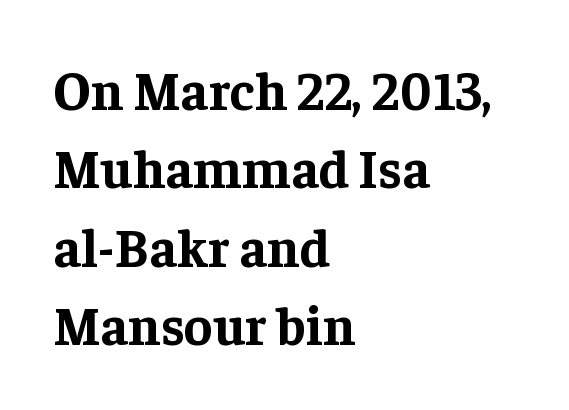
Q: Is the text bold? A: Yes.
Q: Is the text italic (slanted)? A: No, it is upright.
Q: Is the typeface a serif or a sans-serif typeface? A: Serif.
Q: Is the text underlined? A: No.
Q: How is the paragraph aligned? A: Left-aligned.
Q: Is the spacing between letters normal or unusually wide? A: Normal.
Q: Is the spacing between lines tight, normal or loose? A: Normal.
Q: Width (condensed, normal, or wide)? A: Normal.
Q: Stroke contrast? A: Low.
Q: x-height? A: Medium.
Q: Monospaced? A: No.
